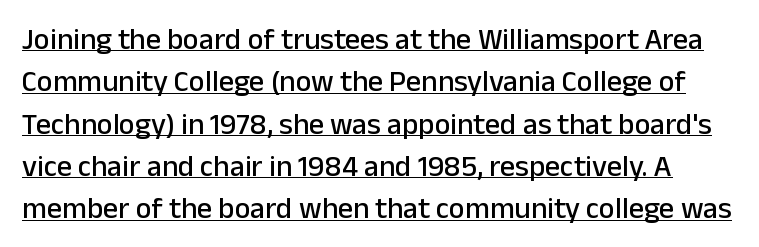
The image shows 30 px sans-serif type, upright; set normal line spacing (1.41x), normal letter spacing, underlined; low stroke contrast and a medium x-height.
